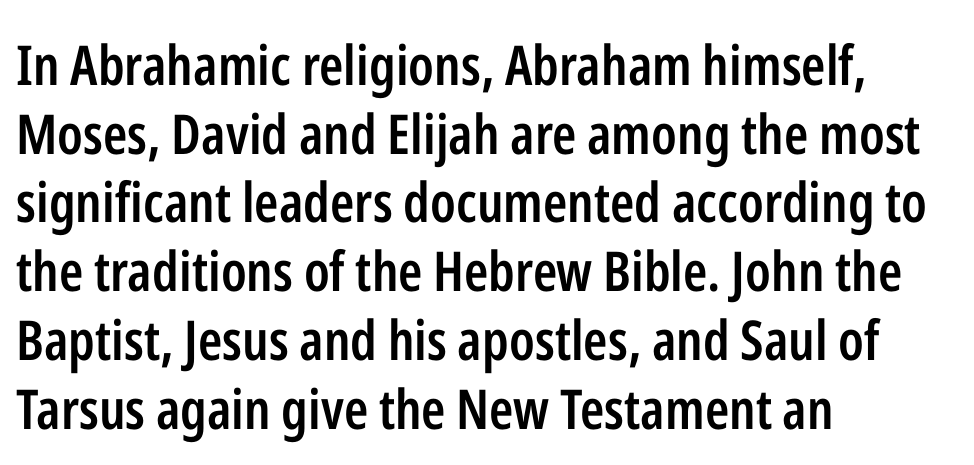
Q: Is the text bold? A: Semi-bold.
Q: Is the text italic (slanted)? A: No, it is upright.
Q: Is the typeface a serif or a sans-serif typeface? A: Sans-serif.
Q: Is the text underlined? A: No.
Q: How is the paragraph aligned? A: Left-aligned.
Q: Is the spacing between letters normal or unusually wide? A: Normal.
Q: Is the spacing between lines tight, normal or loose? A: Normal.
Q: Width (condensed, normal, or wide)? A: Condensed.
Q: Stroke contrast? A: Low.
Q: x-height? A: Medium.
Q: Monospaced? A: No.
